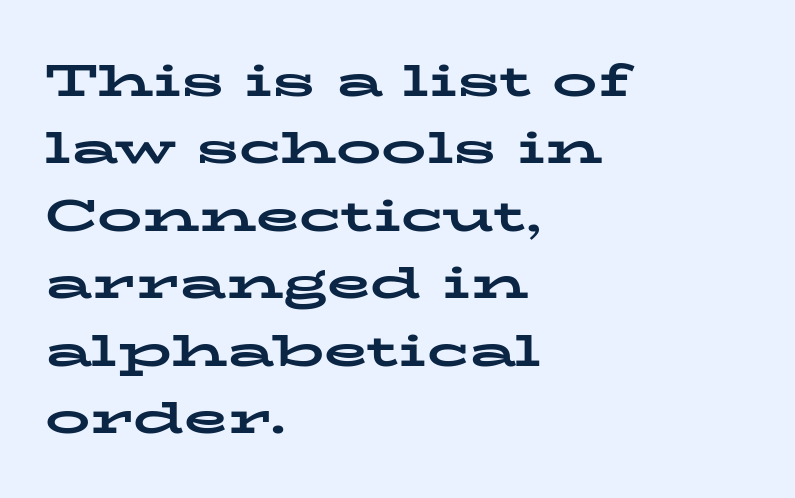
This sample has the flowing, uneven cadence of proportional lettering. Leading matches the norm, producing a regular column. Note: serifs present on the glyphs. This is the regular roman posture of the typeface. The font is running at its bold setting. Which margin do the lines hug? The left one — the right edge is uneven.
